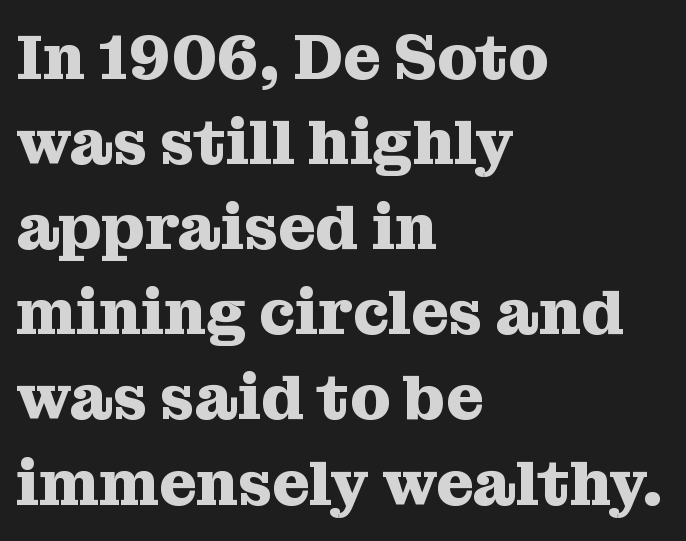
Regarding leading, the lines here are spaced in the standard way. Short and long lines alike share a common starting point at left. Here the designer chose a conventional face with non-uniform glyph widths. The sample has been set heavy, in full bold. Ordinary non-slanted type is in use. Is this a sans? No — the strokes have serifs.
